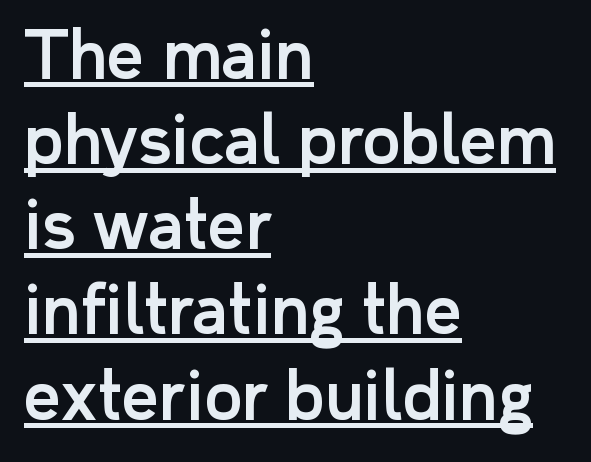
The letterforms sit shoulder to shoulder at normal distance. The specimen includes a rule beneath the text block's lines. The rendering uses a moderate line-height, typical for paragraphs. Tall strokes in this sample are plumb rather than angled.
